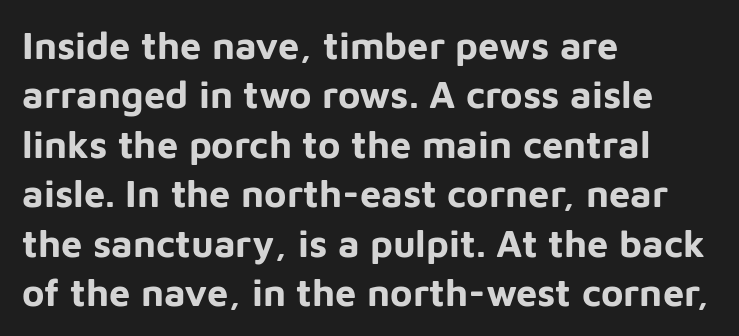
The image shows 38 px bold sans-serif type, upright; set left-aligned, normal line spacing (1.3x), normal letter spacing, not underlined; low stroke contrast and a medium x-height.
